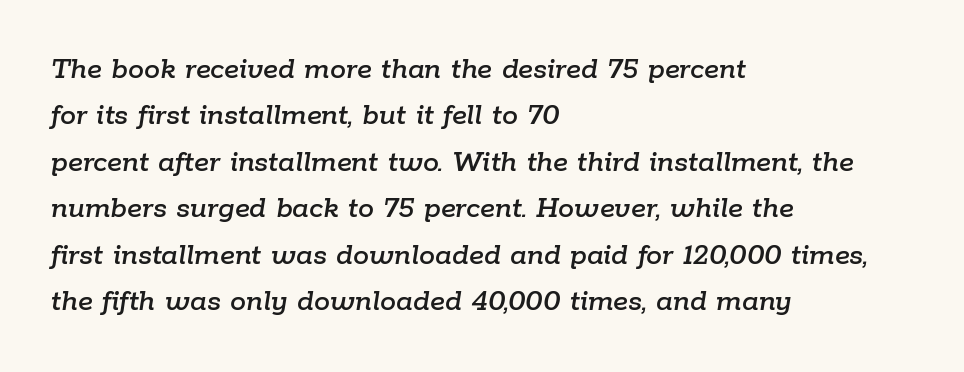
The tracking reads as untouched default to a designer's eye. Alignment: flush left. Notice how descenders clear the ascenders below comfortably — that's standard leading. The letters advance in unequal steps, a hallmark of proportional type. Each row of text sits above clean, open space.
